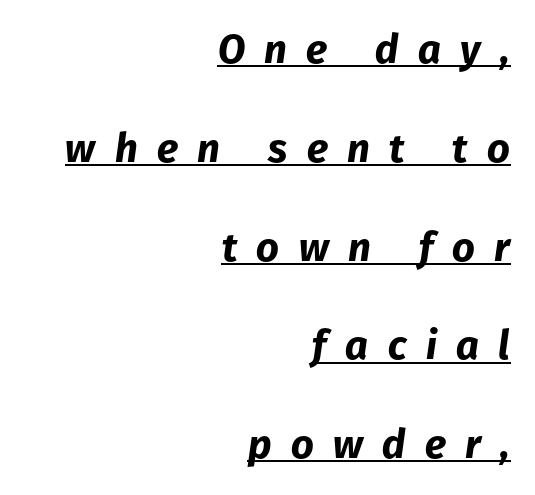
{"italic": "yes", "lean": "right", "slant_degrees": 8, "bold": "yes", "weight": "bold", "width": "normal", "stroke_contrast": "low", "x_height": "medium", "monospaced": "no", "underline": "yes", "align": "right", "line_spacing": "loose", "line_spacing_ratio": 2.47, "letter_spacing": "wide", "letter_spacing_em": 0.48, "glyph_px": 40}
